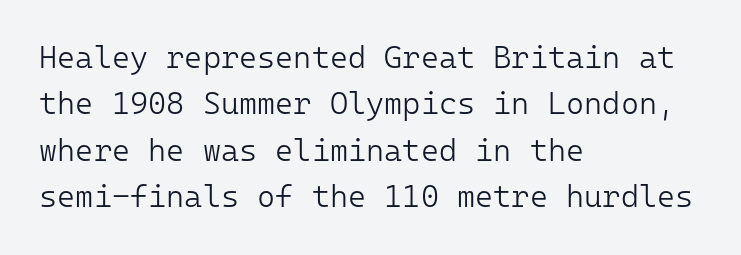
The image shows 31 px light sans-serif type, upright, monospaced; set left-aligned, normal line spacing (1.5x), normal letter spacing, not underlined; low stroke contrast and a medium x-height.
